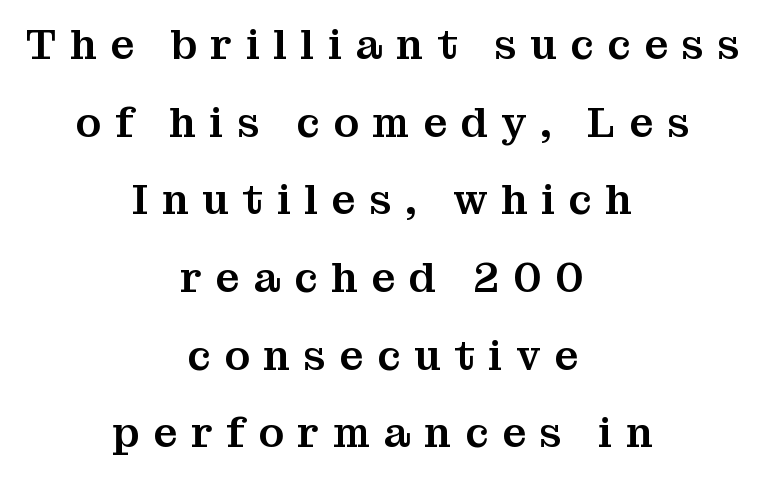
The image shows 42 px serif type, upright; set centered, line spacing 1.85x, unusually wide letter spacing (+0.33 em), not underlined; medium stroke contrast and a medium x-height.
